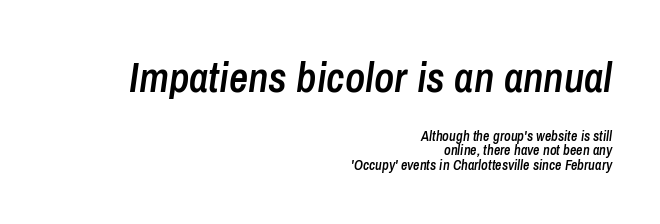
{"italic": "yes", "lean": "right", "slant_degrees": 8, "bold": "semi", "weight": "semibold", "width": "condensed", "stroke_contrast": "low", "x_height": "medium", "monospaced": "no", "underline": "no", "align": "right", "line_spacing": "tight", "line_spacing_ratio": 1.05, "letter_spacing": "normal", "letter_spacing_em": 0.0, "larger_block": "first", "size_ratio": 3.0, "glyph_px": 42}
